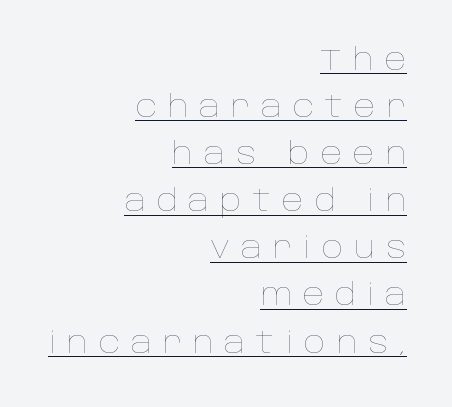
Like a heading marked for emphasis, these lines bear an underscore. The rendering uses natural spacing where letterforms have individual widths. The paragraph shown leans on its right margin. If you measured baseline to baseline, you'd find a middling distance. Compared with typical body copy, the letter spacing here is much looser.
